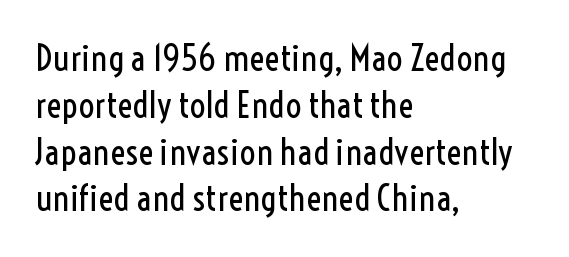
{"serif": "no", "italic": "no", "bold": "no", "weight": "regular", "width": "condensed", "x_height": "medium", "monospaced": "no", "underline": "no", "align": "left", "line_spacing": "normal", "line_spacing_ratio": 1.3, "letter_spacing": "normal", "letter_spacing_em": 0.0, "glyph_px": 36}
